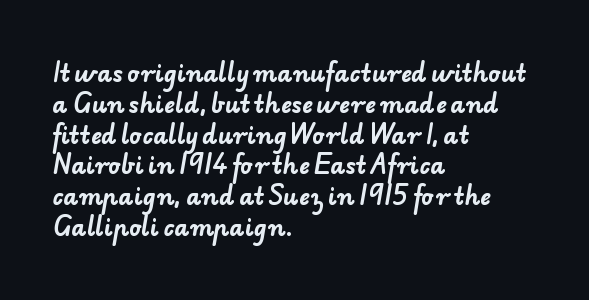
Students, this is bold: see how much ink each stroke carries. Alignment: flush left. Rows of type keep a routine distance in the vertical direction. Lines of text with bare space underneath. The letters sit at their default tracking, neither squeezed nor spread.
